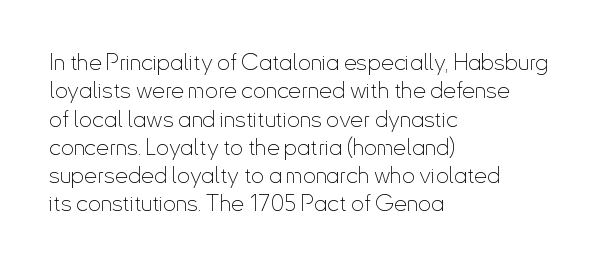
Q: Is the text bold? A: No.
Q: Is the text italic (slanted)? A: No, it is upright.
Q: Is the text underlined? A: No.
Q: How is the paragraph aligned? A: Left-aligned.
Q: Is the spacing between letters normal or unusually wide? A: Normal.
